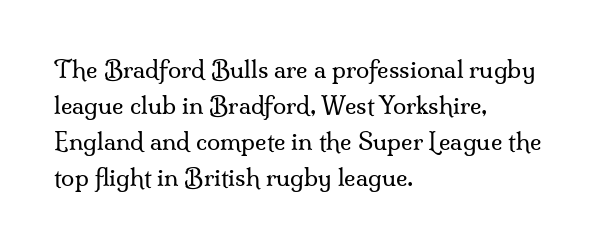
{"italic": "no", "bold": "no", "underline": "no", "align": "left", "line_spacing": "normal", "line_spacing_ratio": 1.5, "letter_spacing": "normal", "letter_spacing_em": 0.0, "glyph_px": 24}
